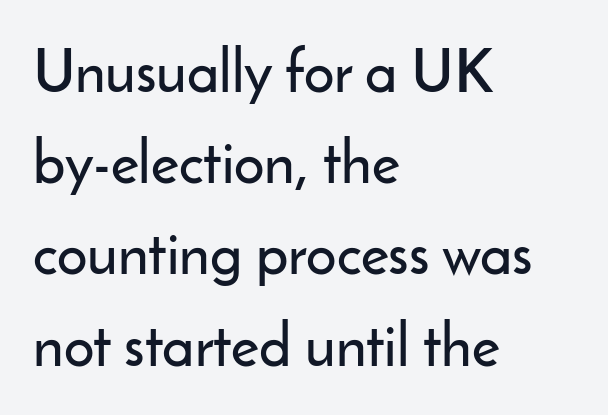
{"serif": "no", "italic": "no", "width": "normal", "stroke_contrast": "low", "x_height": "small", "monospaced": "no", "underline": "no", "align": "left", "line_spacing": "normal", "line_spacing_ratio": 1.52, "letter_spacing": "normal", "letter_spacing_em": 0.0, "glyph_px": 60}
